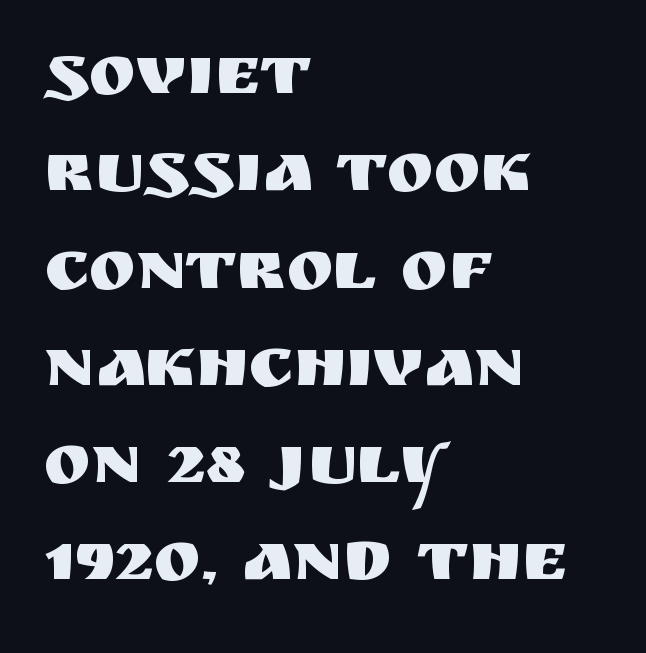
Q: Is the text italic (slanted)? A: No, it is upright.
Q: Is the typeface a serif or a sans-serif typeface? A: Sans-serif.
Q: Is the text underlined? A: No.
Q: How is the paragraph aligned? A: Left-aligned.
Q: Is the spacing between letters normal or unusually wide? A: Normal.
Q: Is the spacing between lines tight, normal or loose? A: Normal.
Q: Width (condensed, normal, or wide)? A: Normal.
Q: Stroke contrast? A: Medium.
Q: x-height? A: Large.
Q: Monospaced? A: No.
